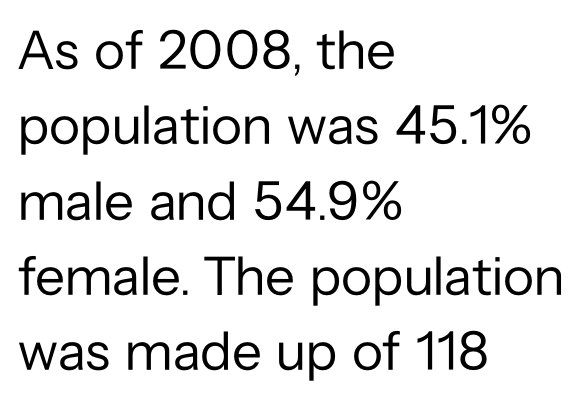
{"serif": "no", "italic": "no", "bold": "no", "weight": "regular", "width": "normal", "stroke_contrast": "low", "x_height": "medium", "monospaced": "no", "underline": "no", "align": "left", "line_spacing": "normal", "line_spacing_ratio": 1.37, "letter_spacing": "normal", "letter_spacing_em": 0.0, "glyph_px": 55}
